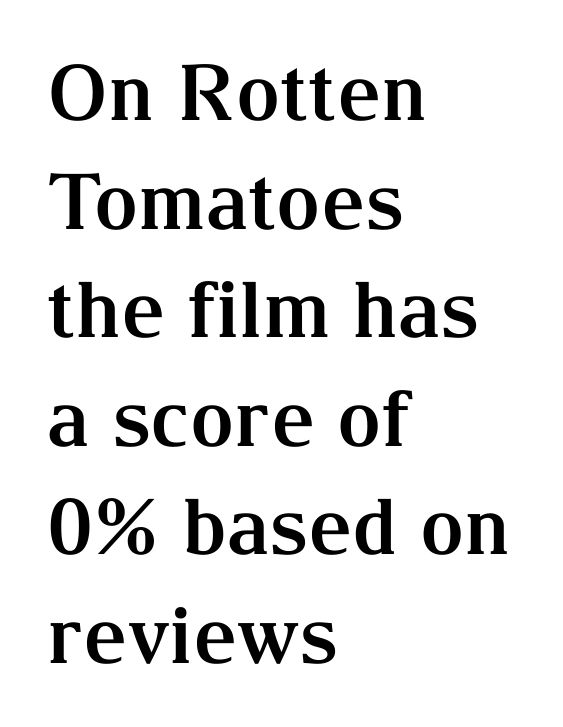
{"serif": "yes", "italic": "no", "bold": "yes", "weight": "bold", "width": "normal", "stroke_contrast": "medium", "x_height": "medium", "monospaced": "no", "underline": "no", "align": "left", "line_spacing": "normal", "line_spacing_ratio": 1.41, "letter_spacing": "normal", "letter_spacing_em": 0.0, "glyph_px": 77}
